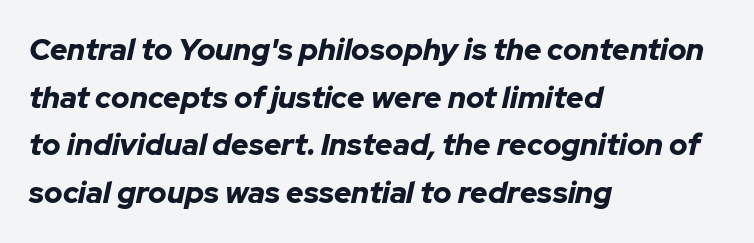
The image shows 30 px bold type, italic (leaning right); set left-aligned, normal line spacing (1.59x), normal letter spacing, not underlined; low stroke contrast and a medium x-height.
